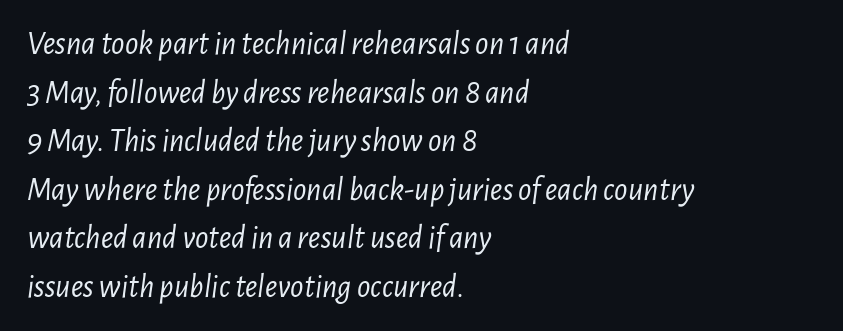
Q: Is the text bold? A: No.
Q: Is the text italic (slanted)? A: Yes, it leans right by about 7 degrees.
Q: Is the text underlined? A: No.
Q: How is the paragraph aligned? A: Left-aligned.
Q: Is the spacing between letters normal or unusually wide? A: Normal.
Q: Is the spacing between lines tight, normal or loose? A: Normal.
Q: Width (condensed, normal, or wide)? A: Condensed.
Q: Stroke contrast? A: Low.
Q: x-height? A: Medium.
Q: Monospaced? A: No.
